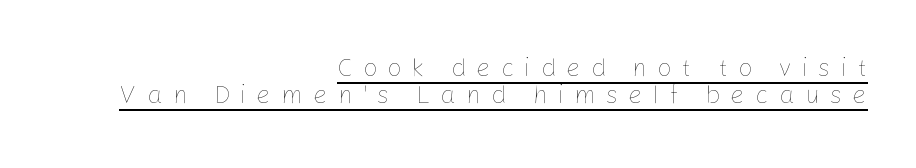
The image shows 25 px text type, upright; set right-aligned, tight line spacing (1.09x), unusually wide letter spacing (+0.41 em), underlined.
